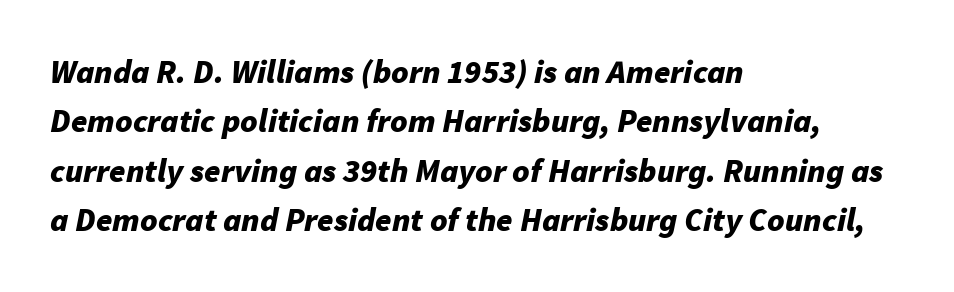
The image shows 33 px bold type, italic (leaning right); set left-aligned, normal line spacing (1.5x), normal letter spacing, not underlined; low stroke contrast and a medium x-height.
